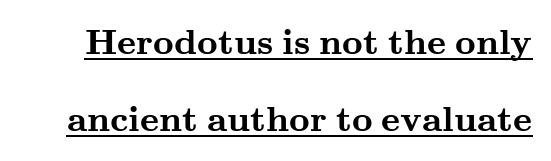
Q: Is the text bold? A: Yes.
Q: Is the text italic (slanted)? A: No, it is upright.
Q: Is the typeface a serif or a sans-serif typeface? A: Serif.
Q: Is the text underlined? A: Yes.
Q: Is the spacing between letters normal or unusually wide? A: Normal.
Q: Is the spacing between lines tight, normal or loose? A: Loose.
Q: Width (condensed, normal, or wide)? A: Wide.
Q: Stroke contrast? A: Medium.
Q: x-height? A: Small.
Q: Monospaced? A: No.
